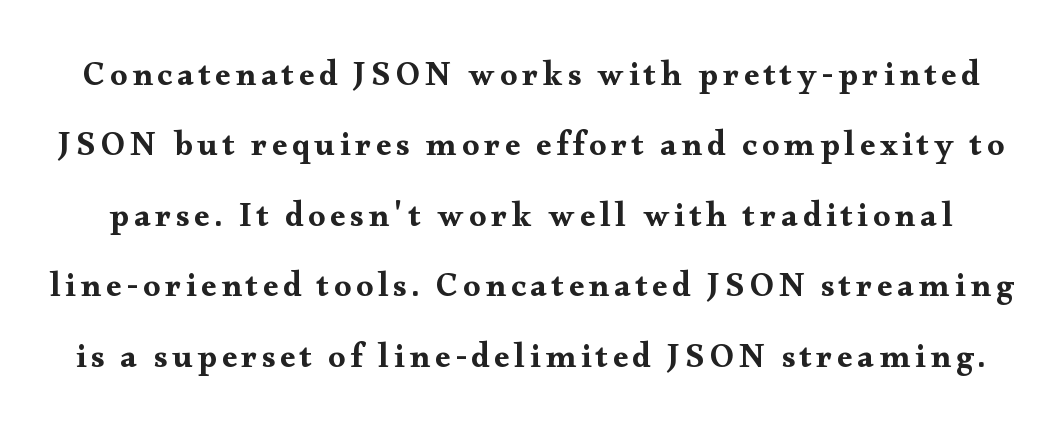
{"serif": "yes", "italic": "no", "width": "wide", "stroke_contrast": "medium", "x_height": "small", "monospaced": "no", "underline": "no", "line_spacing": "loose", "line_spacing_ratio": 2.07, "glyph_px": 34}
